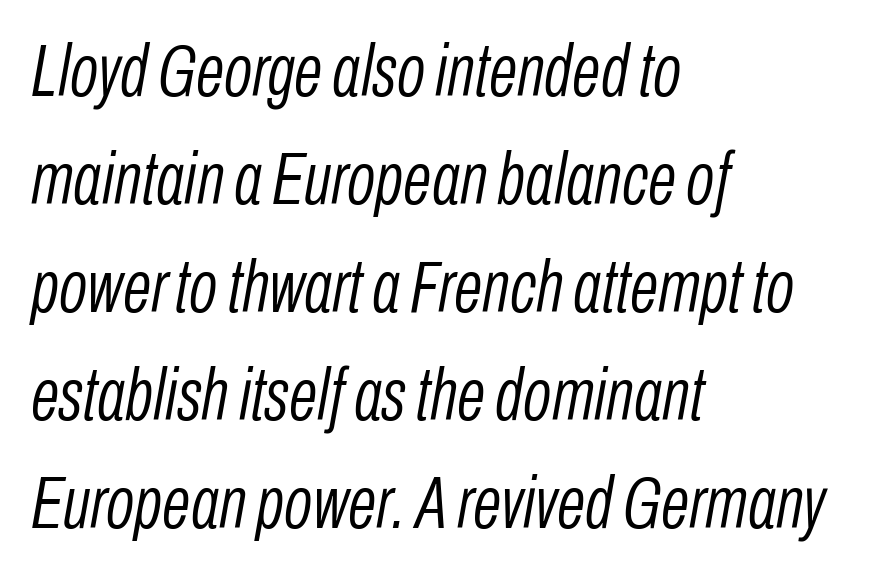
The image shows 74 px light, condensed type, italic (leaning right); set left-aligned, normal line spacing (1.46x), normal letter spacing, not underlined; low stroke contrast and a medium x-height.
